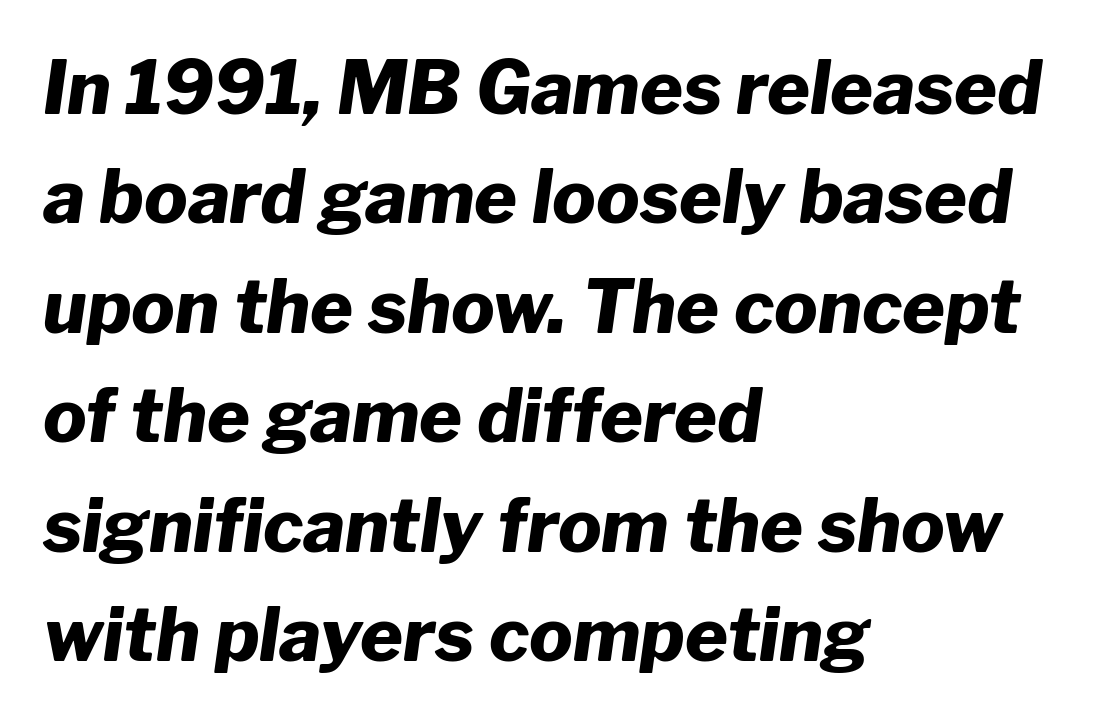
{"italic": "yes", "lean": "right", "slant_degrees": 8, "bold": "yes", "weight": "heavy", "width": "normal", "stroke_contrast": "low", "x_height": "medium", "monospaced": "no", "underline": "no", "align": "left", "line_spacing": "normal", "line_spacing_ratio": 1.5, "letter_spacing": "normal", "letter_spacing_em": 0.0, "glyph_px": 73}
